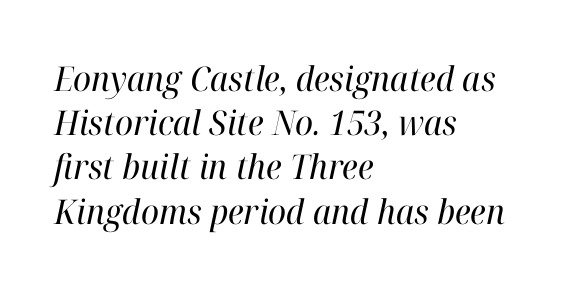
Rows of type keep a routine distance in the vertical direction. Heaviness? Minimal to ordinary, like unemphasized prose. Each letter keeps its own natural width here, so spacing adapts to shape. What kind of face is this? One with serifs. Quick note: italic.
